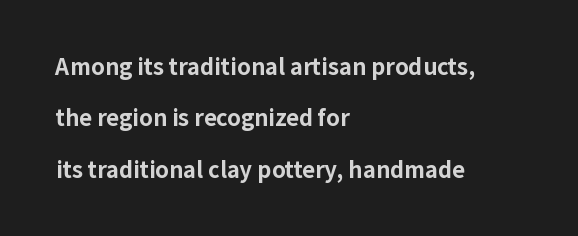
Q: Is the text bold? A: Yes.
Q: Is the text italic (slanted)? A: No, it is upright.
Q: Is the text underlined? A: No.
Q: How is the paragraph aligned? A: Left-aligned.
Q: Is the spacing between letters normal or unusually wide? A: Normal.
Q: Is the spacing between lines tight, normal or loose? A: Loose.
